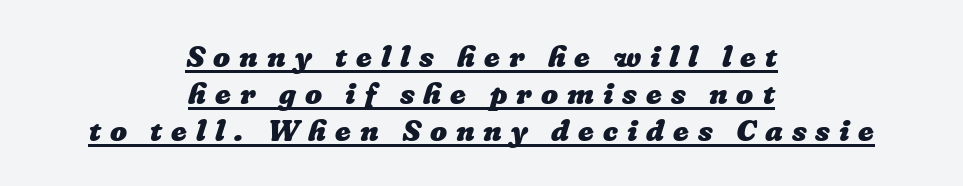
{"bold": "yes", "weight": "heavy", "width": "normal", "stroke_contrast": "low", "x_height": "medium", "monospaced": "no", "underline": "yes", "align": "center", "line_spacing_ratio": 1.23, "letter_spacing": "wide", "letter_spacing_em": 0.3, "glyph_px": 30}
